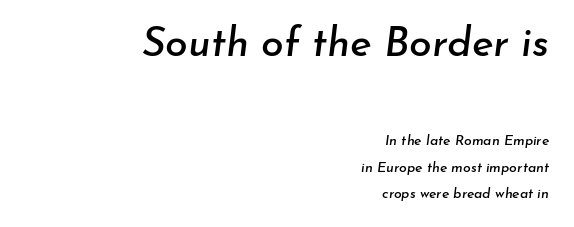
{"italic": "yes", "lean": "right", "slant_degrees": 7, "width": "normal", "stroke_contrast": "low", "x_height": "small", "monospaced": "no", "underline": "no", "align": "right", "line_spacing_ratio": 1.87, "letter_spacing": "normal", "letter_spacing_em": 0.0, "larger_block": "first", "size_ratio": 2.93, "glyph_px": 41}
